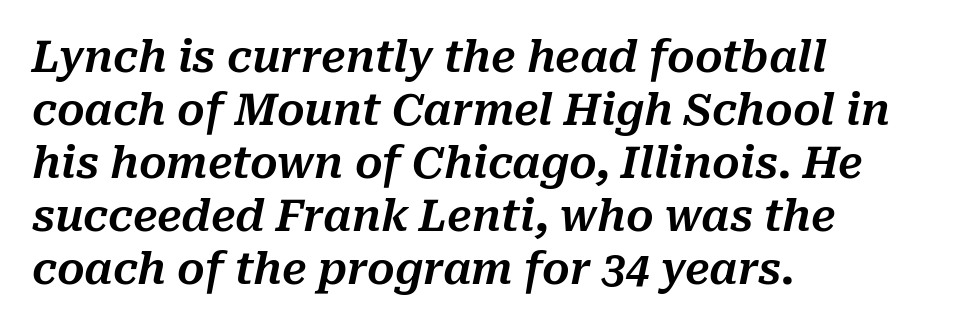
Q: Is the text italic (slanted)? A: Yes, it leans right by about 10 degrees.
Q: Is the text underlined? A: No.
Q: How is the paragraph aligned? A: Left-aligned.
Q: Is the spacing between letters normal or unusually wide? A: Normal.
Q: Width (condensed, normal, or wide)? A: Normal.
Q: Stroke contrast? A: Medium.
Q: x-height? A: Medium.
Q: Monospaced? A: No.
